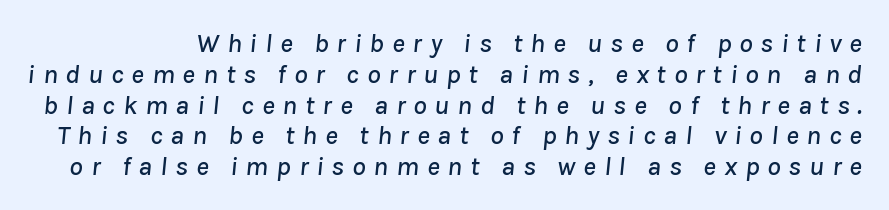
Q: Is the text italic (slanted)? A: Yes, it leans right by about 8 degrees.
Q: Is the text underlined? A: No.
Q: Is the spacing between letters normal or unusually wide? A: Unusually wide.
Q: Is the spacing between lines tight, normal or loose? A: Tight.
